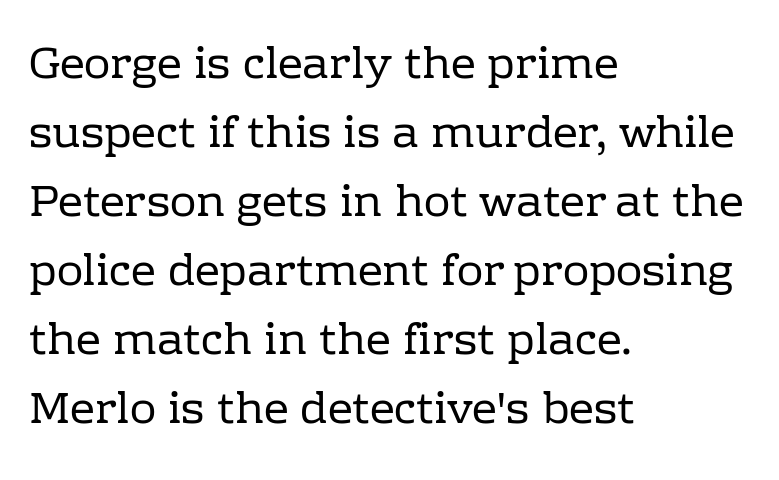
The image shows 44 px regular-weight serif type, upright; set left-aligned, normal line spacing (1.57x), normal letter spacing, not underlined; low stroke contrast and a medium x-height.
